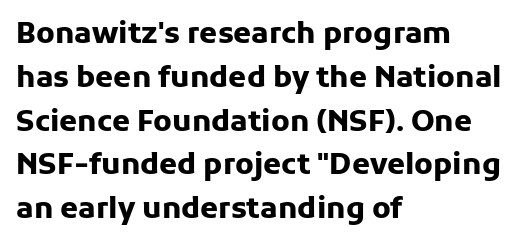
{"serif": "no", "italic": "no", "bold": "yes", "weight": "heavy", "width": "normal", "stroke_contrast": "low", "x_height": "medium", "monospaced": "no", "underline": "no", "align": "left", "line_spacing": "normal", "line_spacing_ratio": 1.51, "letter_spacing": "normal", "letter_spacing_em": 0.0, "glyph_px": 29}
